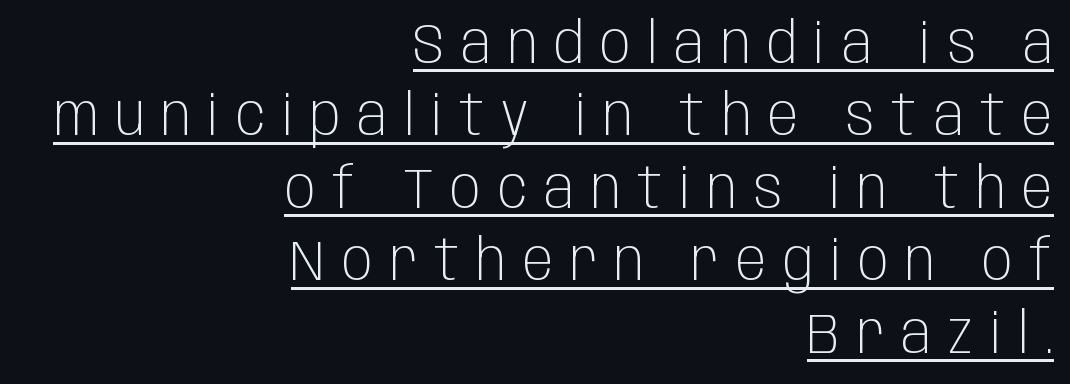
The image shows 57 px light, condensed sans-serif type, upright; set right-aligned, normal line spacing (1.27x), unusually wide letter spacing (+0.29 em), underlined; low stroke contrast and a large x-height.
